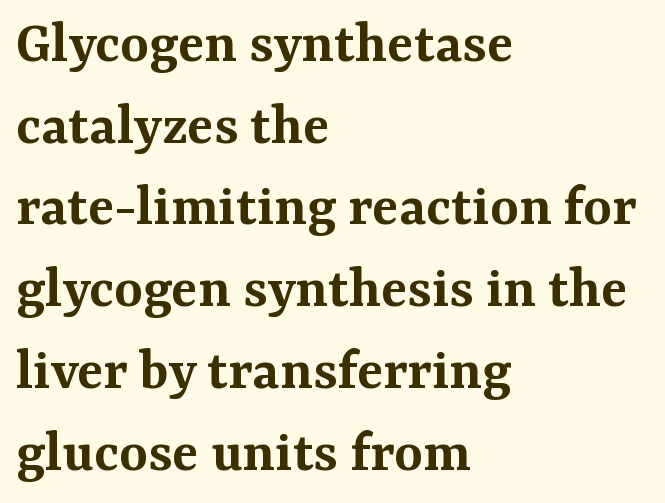
{"serif": "yes", "italic": "no", "bold": "semi", "weight": "semibold", "width": "normal", "stroke_contrast": "medium", "x_height": "medium", "monospaced": "no", "underline": "no", "align": "left", "line_spacing": "normal", "line_spacing_ratio": 1.34, "letter_spacing": "normal", "letter_spacing_em": 0.0, "glyph_px": 61}
